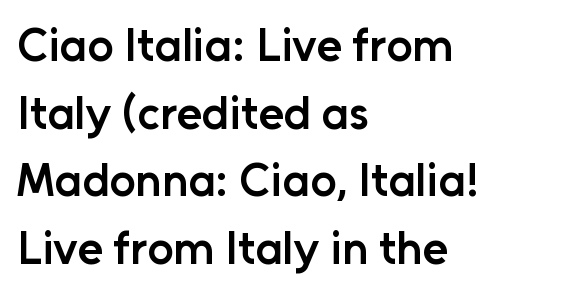
Q: Is the text bold? A: Semi-bold.
Q: Is the text italic (slanted)? A: No, it is upright.
Q: Is the typeface a serif or a sans-serif typeface? A: Sans-serif.
Q: Is the text underlined? A: No.
Q: How is the paragraph aligned? A: Left-aligned.
Q: Is the spacing between letters normal or unusually wide? A: Normal.
Q: Is the spacing between lines tight, normal or loose? A: Normal.
Q: Width (condensed, normal, or wide)? A: Normal.
Q: Stroke contrast? A: Low.
Q: x-height? A: Medium.
Q: Monospaced? A: No.
